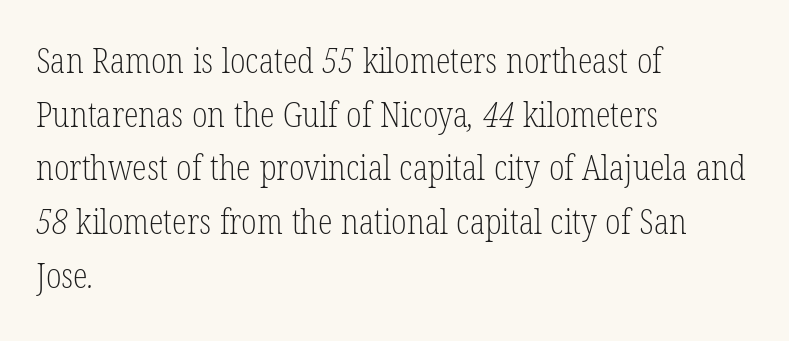
Q: Is the text bold? A: No.
Q: Is the typeface a serif or a sans-serif typeface? A: Serif.
Q: Is the text underlined? A: No.
Q: How is the paragraph aligned? A: Left-aligned.
Q: Is the spacing between letters normal or unusually wide? A: Normal.
Q: Is the spacing between lines tight, normal or loose? A: Normal.
Q: Width (condensed, normal, or wide)? A: Condensed.
Q: Stroke contrast? A: Low.
Q: x-height? A: Medium.
Q: Monospaced? A: No.
